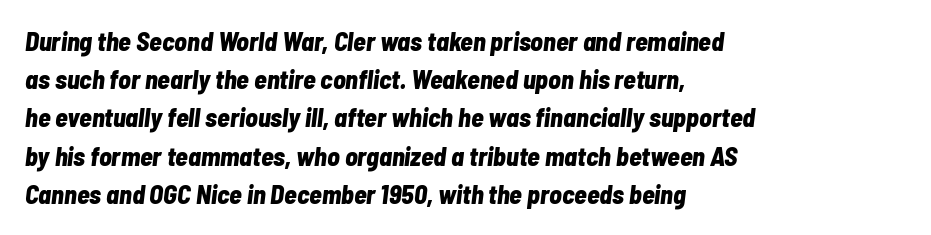
Students, note that the glyphs here touch the page at normal intervals. The typography opts for an oblique posture over an upright one. Weight check: bold — yes, fully. The zone under the glyphs is completely vacant. Honestly, the row spacing looks completely unremarkable. Leftover space on each line is placed entirely after the last word.
